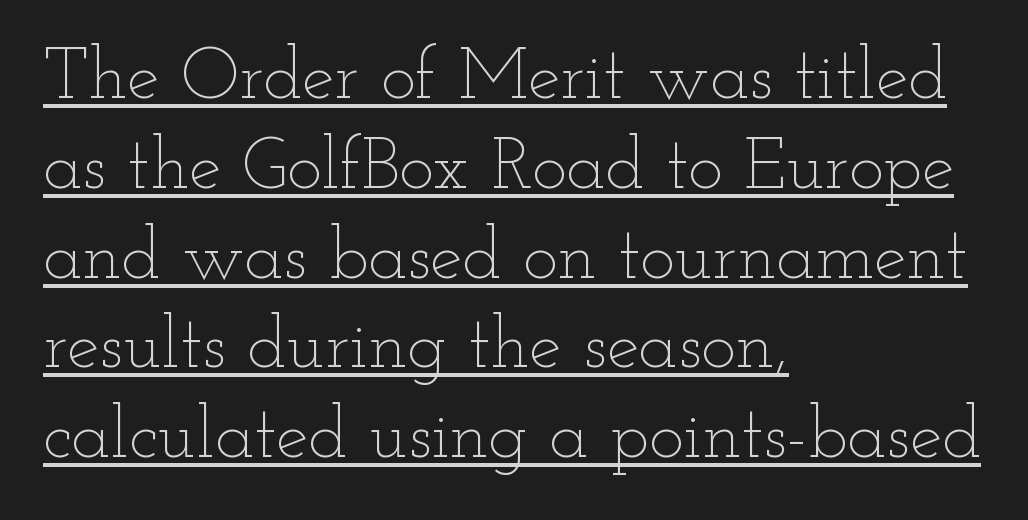
Q: Is the text bold? A: No.
Q: Is the text italic (slanted)? A: No, it is upright.
Q: Is the text underlined? A: Yes.
Q: How is the paragraph aligned? A: Left-aligned.
Q: Is the spacing between letters normal or unusually wide? A: Normal.
Q: Width (condensed, normal, or wide)? A: Wide.
Q: Stroke contrast? A: Low.
Q: x-height? A: Small.
Q: Monospaced? A: No.
